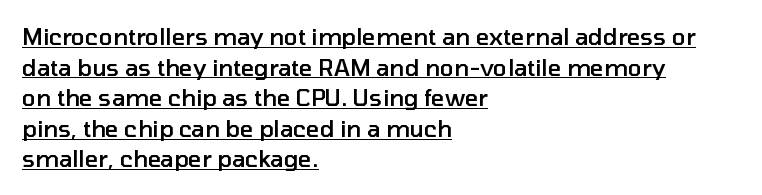
Q: Is the text bold? A: Semi-bold.
Q: Is the text italic (slanted)? A: No, it is upright.
Q: Is the text underlined? A: Yes.
Q: How is the paragraph aligned? A: Left-aligned.
Q: Is the spacing between letters normal or unusually wide? A: Normal.
Q: Is the spacing between lines tight, normal or loose? A: Normal.
